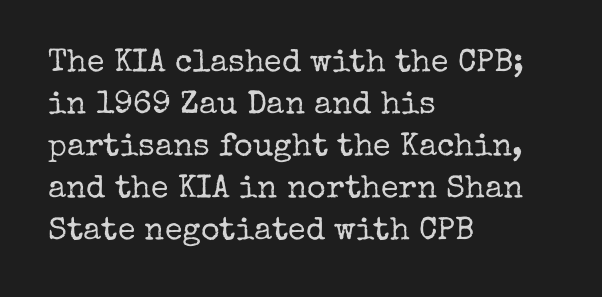
Q: Is the text bold? A: No.
Q: Is the text italic (slanted)? A: No, it is upright.
Q: Is the typeface a serif or a sans-serif typeface? A: Serif.
Q: Is the text underlined? A: No.
Q: How is the paragraph aligned? A: Left-aligned.
Q: Is the spacing between letters normal or unusually wide? A: Normal.
Q: Is the spacing between lines tight, normal or loose? A: Normal.
Q: Width (condensed, normal, or wide)? A: Normal.
Q: Stroke contrast? A: Low.
Q: x-height? A: Medium.
Q: Monospaced? A: No.
